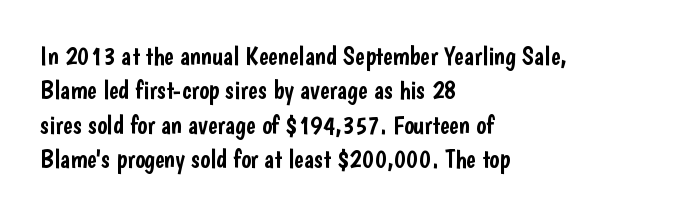
{"italic": "no", "underline": "no", "align": "left", "line_spacing": "normal", "line_spacing_ratio": 1.32, "letter_spacing": "normal", "letter_spacing_em": 0.0, "glyph_px": 26}
